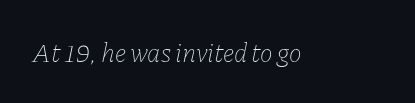
Q: Is the text bold? A: No.
Q: Is the text italic (slanted)? A: Yes, it leans right by about 11 degrees.
Q: Is the text underlined? A: No.
Q: Is the spacing between letters normal or unusually wide? A: Normal.
